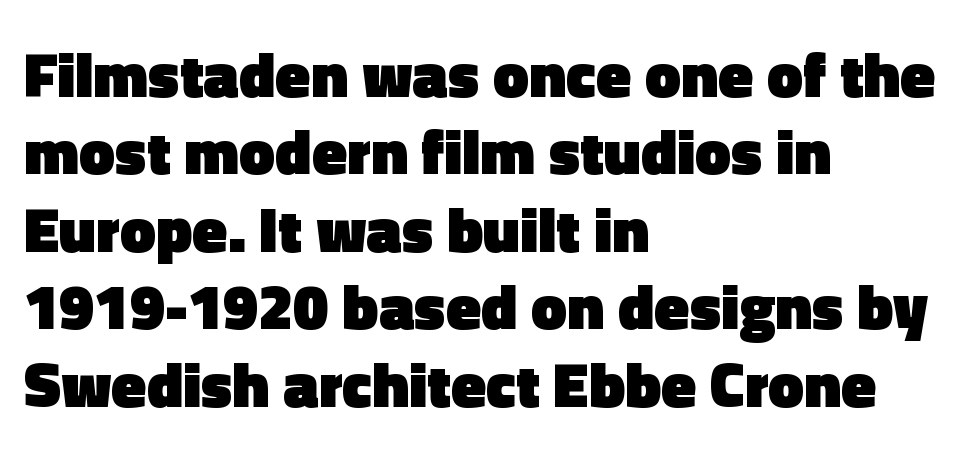
Q: Is the text bold? A: Yes.
Q: Is the text italic (slanted)? A: No, it is upright.
Q: Is the typeface a serif or a sans-serif typeface? A: Sans-serif.
Q: Is the text underlined? A: No.
Q: How is the paragraph aligned? A: Left-aligned.
Q: Is the spacing between letters normal or unusually wide? A: Normal.
Q: Width (condensed, normal, or wide)? A: Normal.
Q: x-height? A: Medium.
Q: Monospaced? A: No.
